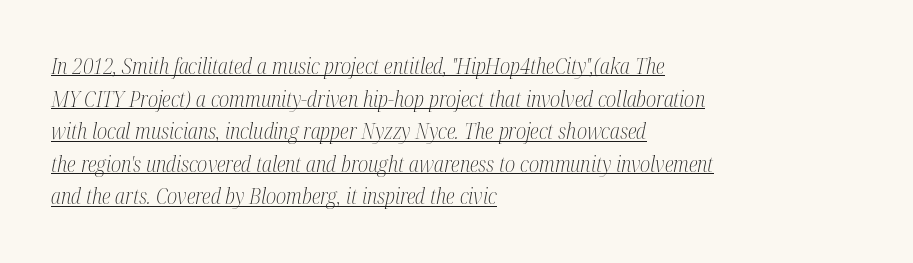
The passage shown leans; its letterforms are oblique. Underlining? Definitely there. The block of text has a typical density, with ordinary space between rows. Words appear dense and cohesive because spacing is normal.
